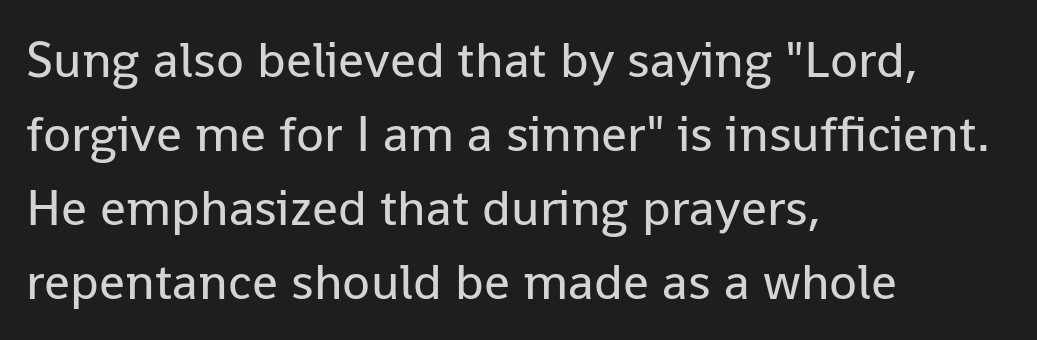
Q: Is the text bold? A: No.
Q: Is the text italic (slanted)? A: No, it is upright.
Q: Is the typeface a serif or a sans-serif typeface? A: Sans-serif.
Q: Is the text underlined? A: No.
Q: How is the paragraph aligned? A: Left-aligned.
Q: Is the spacing between letters normal or unusually wide? A: Normal.
Q: Is the spacing between lines tight, normal or loose? A: Normal.
Q: Width (condensed, normal, or wide)? A: Normal.
Q: Stroke contrast? A: Low.
Q: x-height? A: Medium.
Q: Monospaced? A: No.
